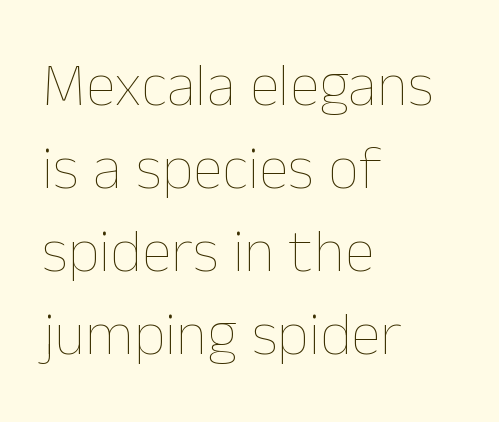
{"italic": "no", "bold": "no", "weight": "thin", "width": "normal", "stroke_contrast": "low", "x_height": "medium", "monospaced": "no", "underline": "no", "align": "left", "line_spacing": "normal", "line_spacing_ratio": 1.36, "letter_spacing": "normal", "letter_spacing_em": 0.0, "glyph_px": 61}
